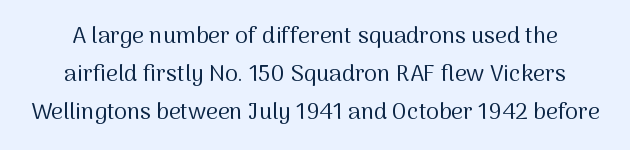
Q: Is the text bold? A: No.
Q: Is the text italic (slanted)? A: No, it is upright.
Q: Is the text underlined? A: No.
Q: How is the paragraph aligned? A: Centered.
Q: Is the spacing between letters normal or unusually wide? A: Normal.
Q: Is the spacing between lines tight, normal or loose? A: Normal.
